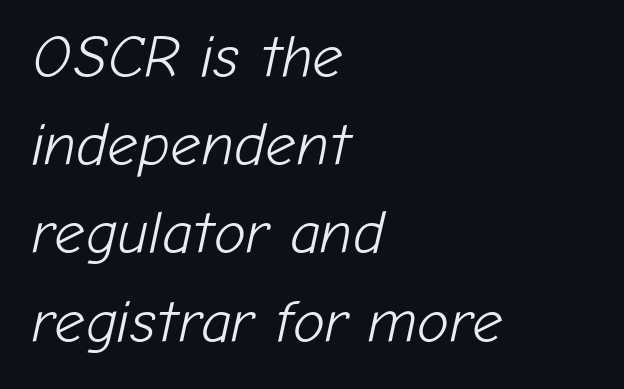
Looking at the ascenders, they clearly lean. Notice how descenders clear the ascenders below comfortably — that's standard leading. Each word holds together tightly as a unit, with standard inter-letter gaps. Typeset ragged right — the left edge is the straight one. Letters rest on an invisible, unmarked baseline. The passage shown is not bold in any degree.
